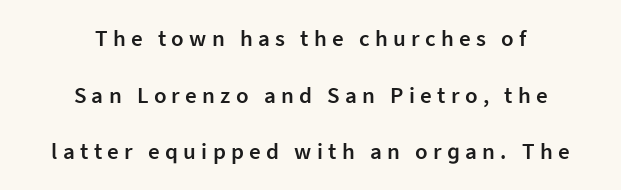
The image shows 23 px text type, upright; set centered, loose line spacing (2.46x), unusually wide letter spacing (+0.23 em), not underlined.
